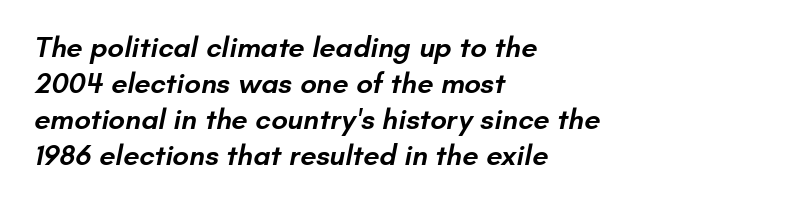
The image shows 29 px semibold sans-serif type; set left-aligned, line spacing 1.24x, normal letter spacing, not underlined; low stroke contrast and a small x-height.
